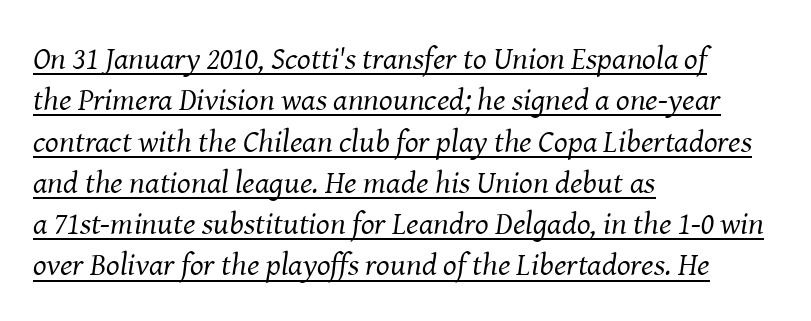
The image shows 32 px regular-weight serif type, italic (leaning right); set left-aligned, normal line spacing (1.29x), normal letter spacing, underlined; medium stroke contrast and a medium x-height.
